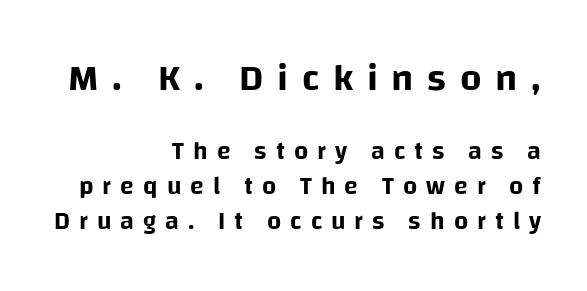
{"serif": "no", "italic": "no", "width": "normal", "stroke_contrast": "low", "x_height": "large", "monospaced": "no", "underline": "no", "align": "right", "line_spacing": "normal", "line_spacing_ratio": 1.41, "letter_spacing": "wide", "letter_spacing_em": 0.36, "larger_block": "first", "size_ratio": 1.52, "glyph_px": 38}
